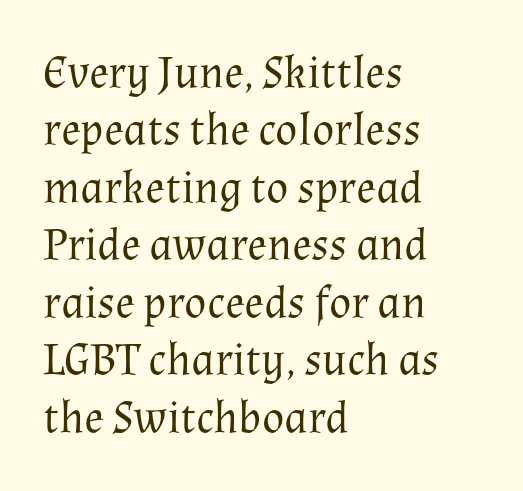
Q: Is the text bold? A: No.
Q: Is the text italic (slanted)? A: No, it is upright.
Q: Is the typeface a serif or a sans-serif typeface? A: Serif.
Q: Is the text underlined? A: No.
Q: How is the paragraph aligned? A: Left-aligned.
Q: Is the spacing between letters normal or unusually wide? A: Normal.
Q: Is the spacing between lines tight, normal or loose? A: Normal.
Q: Width (condensed, normal, or wide)? A: Normal.
Q: Stroke contrast? A: Medium.
Q: x-height? A: Medium.
Q: Monospaced? A: No.
